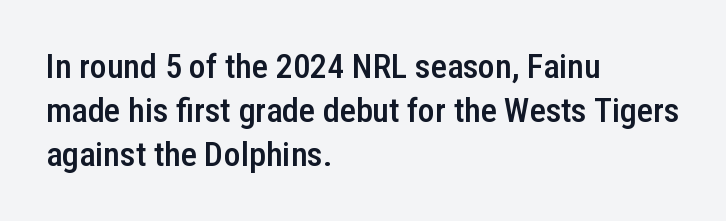
The image shows 34 px semibold, condensed sans-serif type, upright; set left-aligned, normal line spacing (1.29x), normal letter spacing, not underlined; low stroke contrast and a medium x-height.
